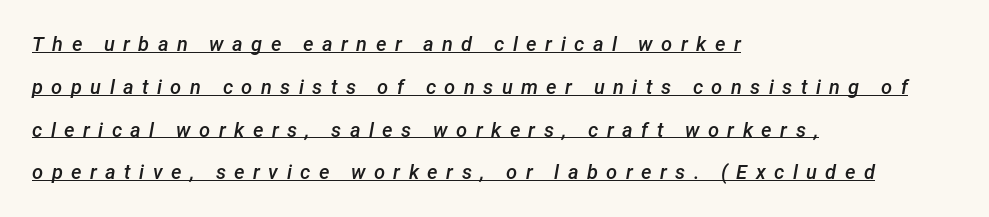
A typesetter would call this heavily tracked-out type. This block would shrink considerably if given ordinary leading; it's expanded now. Where is the straight margin? On the left. Summary of weight: moderately heavy, a semibold. The face used here has a pronounced slope to its letters.
